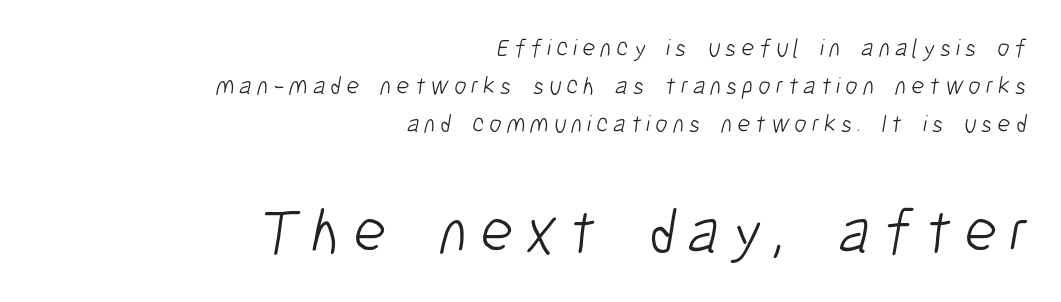
Q: Is the text bold? A: No.
Q: Is the typeface a serif or a sans-serif typeface? A: Sans-serif.
Q: Is the text underlined? A: No.
Q: How is the paragraph aligned? A: Right-aligned.
Q: Is the spacing between letters normal or unusually wide? A: Unusually wide.
Q: Is the spacing between lines tight, normal or loose? A: Normal.
Q: Which block of text is set in a larger size, the first (top) or the second (bottom)? A: The second (bottom) one.
Q: Width (condensed, normal, or wide)? A: Condensed.
Q: Stroke contrast? A: Low.
Q: x-height? A: Medium.
Q: Monospaced? A: No.
